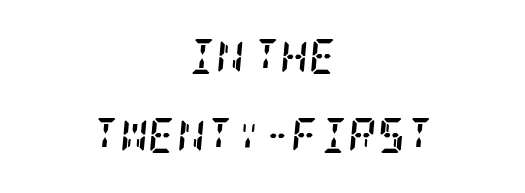
Airy leading. The typesetter chose a symmetrical, centered arrangement here. Plenty of ink on the page — the face is bold. Each word holds together tightly as a unit, with standard inter-letter gaps. If you drew a line through each stem, it would be angled. The rendering shows small feet on the letterforms — a serif design.
